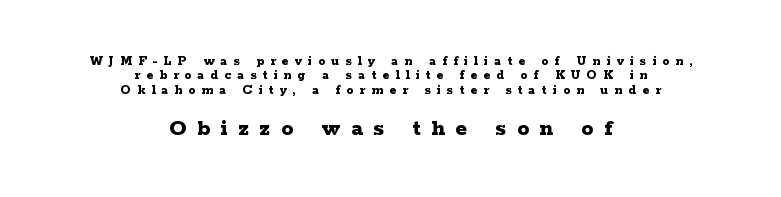
The image shows 24 px bold type, upright; set centered, tight line spacing (1.03x), unusually wide letter spacing (+0.44 em), not underlined; the second (bottom) block is 1.71x larger.
